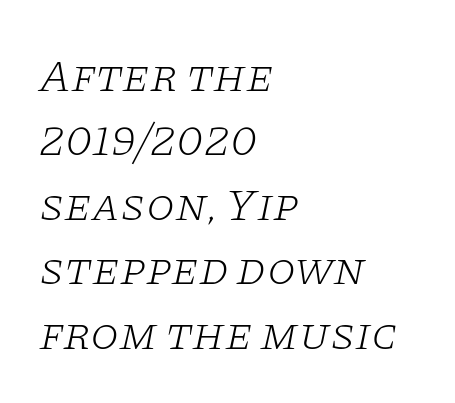
{"serif": "yes", "italic": "yes", "lean": "right", "slant_degrees": 11, "bold": "no", "weight": "light", "width": "wide", "stroke_contrast": "low", "x_height": "large", "monospaced": "no", "underline": "no", "align": "left", "line_spacing": "normal", "line_spacing_ratio": 1.4, "letter_spacing": "normal", "letter_spacing_em": 0.0, "glyph_px": 46}
